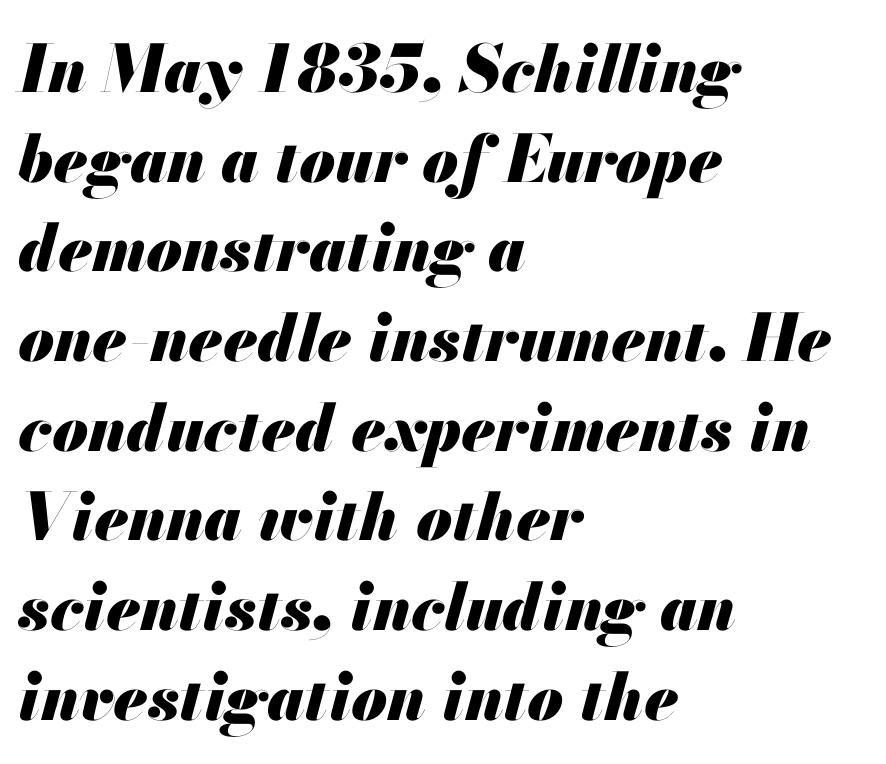
The image shows 65 px heavy type, italic (leaning right); set left-aligned, normal line spacing (1.38x), normal letter spacing, not underlined; medium stroke contrast and a small x-height.
